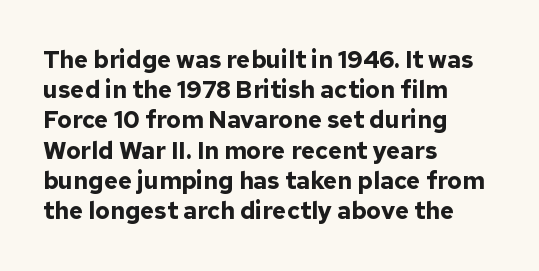
The ragged edge is on the right, which tells us the setting is flush left. The space beneath each line is pristine and unruled. This rendering leaves character spacing at its baseline value. The passage shown stacks its lines at a standard gap. Italic? Not at all — the glyphs are vertical. Emphasis by weight is at full strength: bold.
